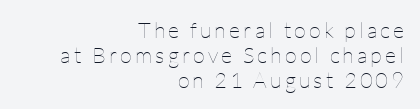
{"italic": "no", "bold": "no", "underline": "no", "align": "right", "line_spacing": "tight", "line_spacing_ratio": 1.13, "glyph_px": 22}
